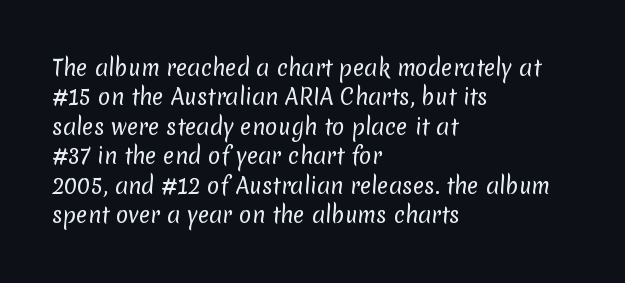
{"bold": "no", "underline": "no", "align": "left", "line_spacing": "normal", "line_spacing_ratio": 1.4, "letter_spacing": "normal", "letter_spacing_em": 0.0, "glyph_px": 21}
